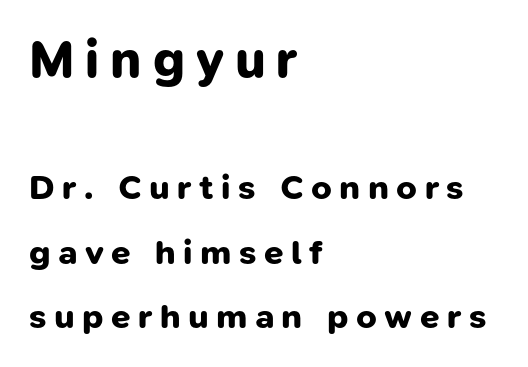
{"serif": "no", "bold": "yes", "weight": "bold", "width": "normal", "stroke_contrast": "low", "x_height": "medium", "monospaced": "no", "underline": "no", "align": "left", "line_spacing_ratio": 1.85, "letter_spacing": "wide", "letter_spacing_em": 0.21, "larger_block": "first", "size_ratio": 1.49, "glyph_px": 52}
